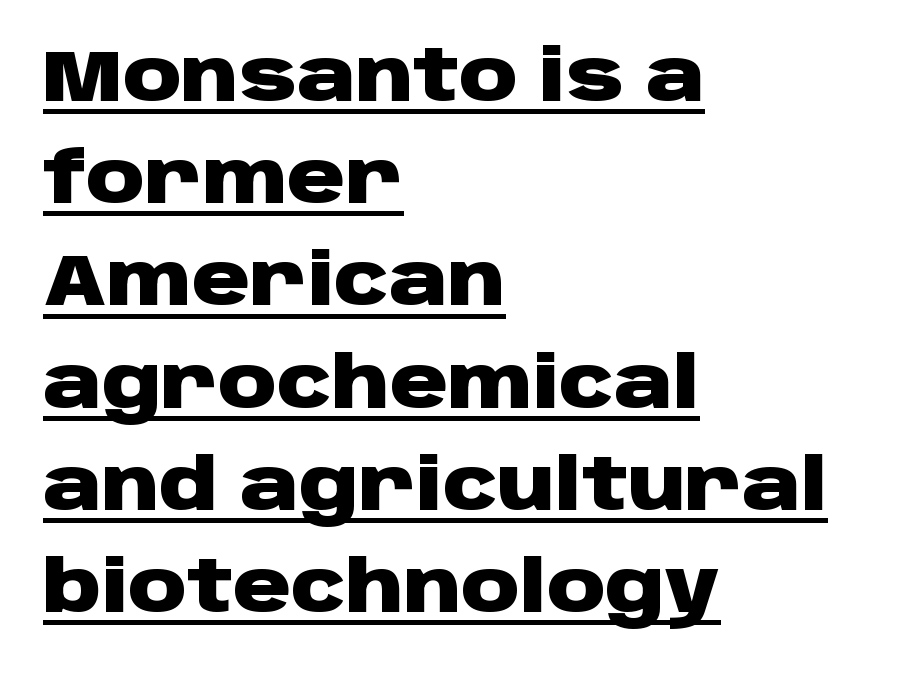
The image shows 72 px heavy, wide sans-serif type, upright; set left-aligned, normal line spacing (1.42x), normal letter spacing, underlined; low stroke contrast and a large x-height.
